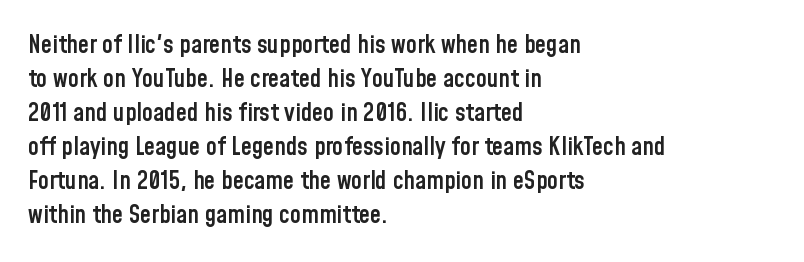
Q: Is the text bold? A: Semi-bold.
Q: Is the text italic (slanted)? A: No, it is upright.
Q: Is the text underlined? A: No.
Q: How is the paragraph aligned? A: Left-aligned.
Q: Is the spacing between letters normal or unusually wide? A: Normal.
Q: Is the spacing between lines tight, normal or loose? A: Normal.
